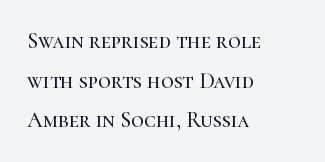
You could call the tracking neutral — neither tight nor loose. If you drew a ruler down the left edge, every line would touch it. You can tell it's not italic because the verticals are truly vertical. Any mark beneath the type? The region is blank.
